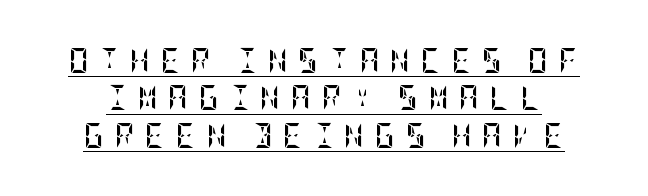
The image shows 25 px bold type, upright; set normal line spacing (1.5x), unusually wide letter spacing (+0.41 em), underlined.
